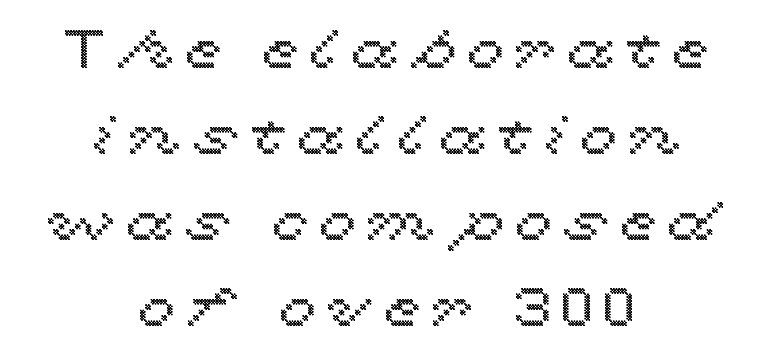
{"width": "wide", "x_height": "medium", "monospaced": "no", "underline": "no", "align": "center", "line_spacing": "normal", "line_spacing_ratio": 1.59, "letter_spacing": "wide", "letter_spacing_em": 0.2, "glyph_px": 54}
